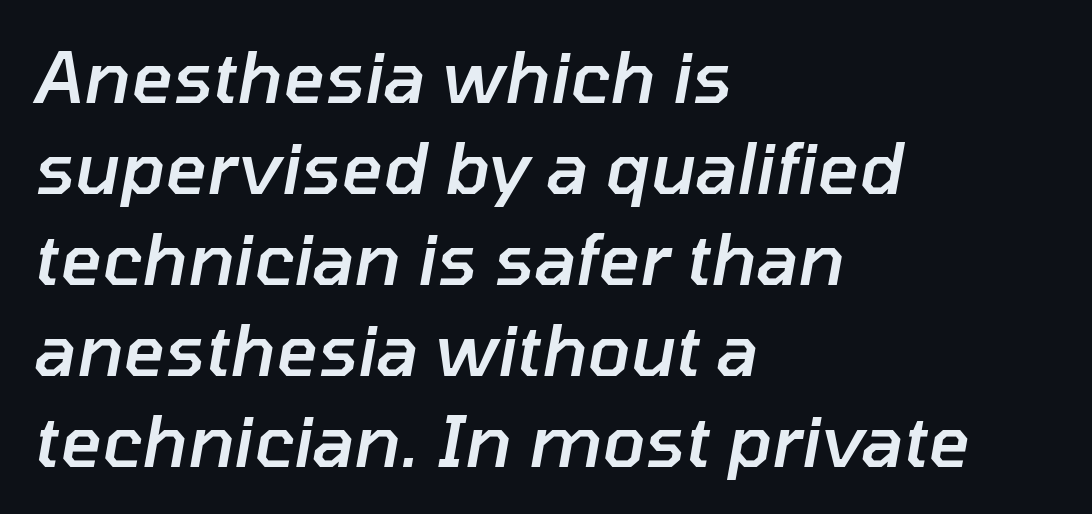
The image shows 71 px semibold type, italic (leaning right); set left-aligned, normal line spacing (1.28x), normal letter spacing, not underlined; low stroke contrast and a medium x-height.
